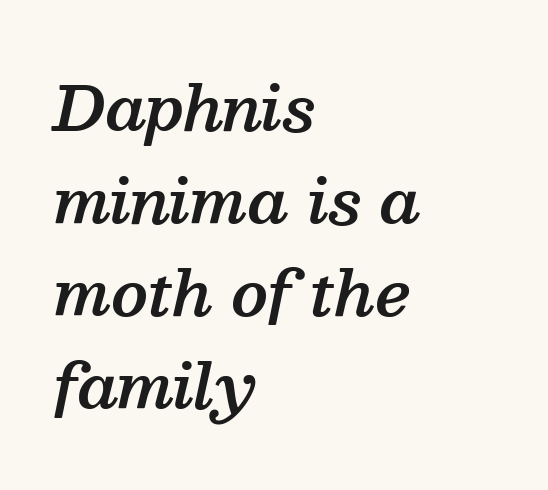
Q: Is the text bold? A: Semi-bold.
Q: Is the text italic (slanted)? A: Yes, it leans right by about 13 degrees.
Q: Is the typeface a serif or a sans-serif typeface? A: Serif.
Q: Is the text underlined? A: No.
Q: How is the paragraph aligned? A: Left-aligned.
Q: Is the spacing between letters normal or unusually wide? A: Normal.
Q: Is the spacing between lines tight, normal or loose? A: Normal.
Q: Width (condensed, normal, or wide)? A: Normal.
Q: Stroke contrast? A: Medium.
Q: x-height? A: Medium.
Q: Monospaced? A: No.
